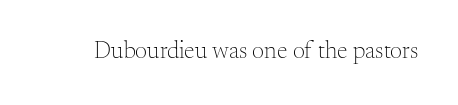
Q: Is the text bold? A: No.
Q: Is the text italic (slanted)? A: No, it is upright.
Q: Is the text underlined? A: No.
Q: Is the spacing between letters normal or unusually wide? A: Normal.
